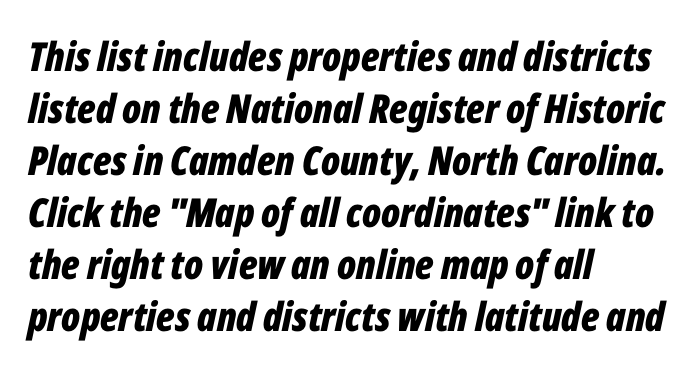
The image shows 40 px bold, condensed type, italic (leaning right); set left-aligned, normal line spacing (1.3x), normal letter spacing, not underlined; low stroke contrast and a medium x-height.
